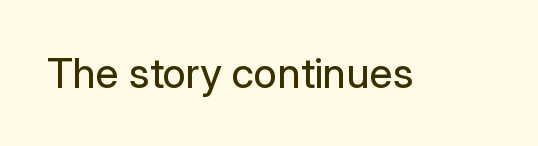
{"serif": "no", "italic": "no", "bold": "no", "weight": "regular", "width": "normal", "stroke_contrast": "low", "x_height": "medium", "monospaced": "no", "underline": "no", "letter_spacing": "normal", "letter_spacing_em": 0.0, "glyph_px": 42}
